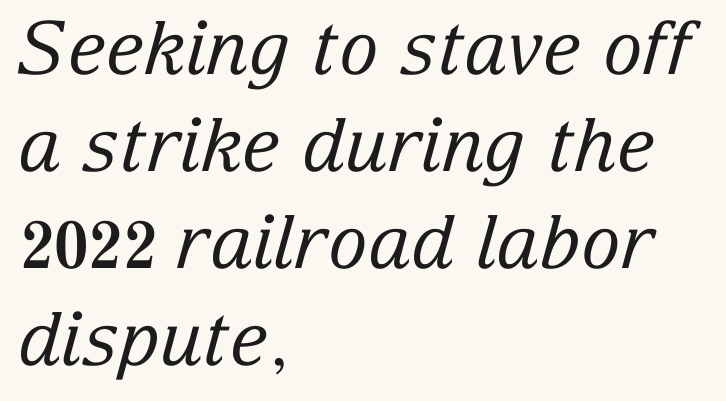
A clean baseline with only descenders dipping below it. Horizontal alignment here is leftward, the default for most running prose. The glyphs look as if they've been sheared to an angle. Letterform terminals end in serifs throughout the passage.
